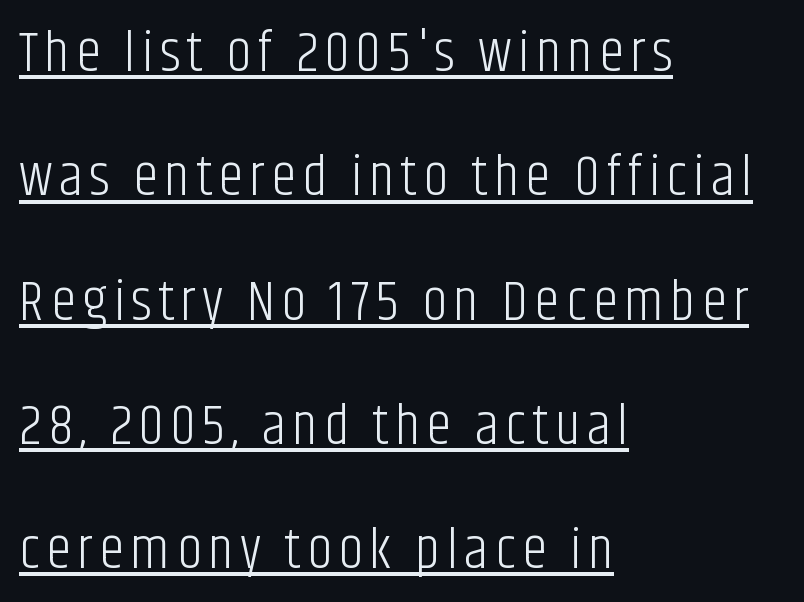
Q: Is the text bold? A: No.
Q: Is the text italic (slanted)? A: No, it is upright.
Q: Is the typeface a serif or a sans-serif typeface? A: Sans-serif.
Q: Is the text underlined? A: Yes.
Q: How is the paragraph aligned? A: Left-aligned.
Q: Is the spacing between lines tight, normal or loose? A: Loose.
Q: Width (condensed, normal, or wide)? A: Condensed.
Q: Stroke contrast? A: Low.
Q: x-height? A: Large.
Q: Monospaced? A: No.
